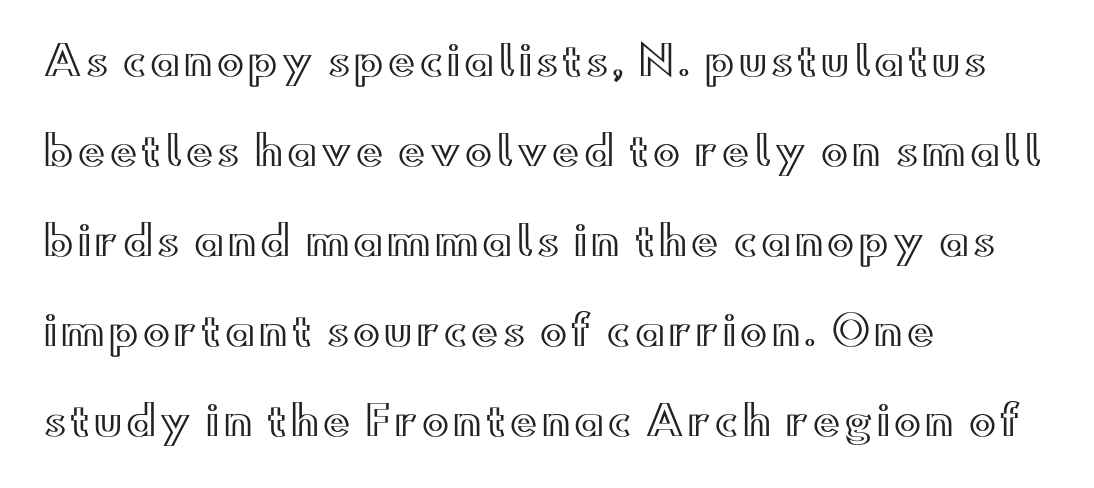
Q: Is the text italic (slanted)? A: No, it is upright.
Q: Is the text underlined? A: No.
Q: How is the paragraph aligned? A: Left-aligned.
Q: Is the spacing between lines tight, normal or loose? A: Loose.
Q: Width (condensed, normal, or wide)? A: Wide.
Q: x-height? A: Small.
Q: Monospaced? A: No.
